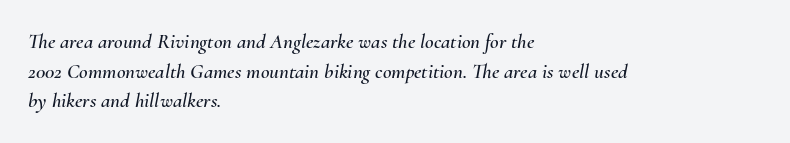
Vertical spacing — default. In terms of posture, this sample is oblique. These lines keep a tight, regular rhythm from letter to letter. The lines are quadded left. Any mark beneath the type? The region is blank.
